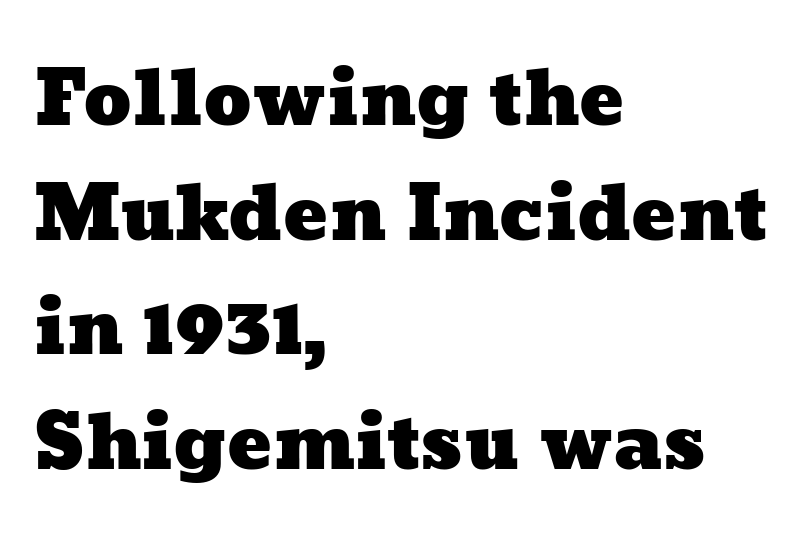
Q: Is the text underlined? A: No.
Q: How is the paragraph aligned? A: Left-aligned.
Q: Is the spacing between letters normal or unusually wide? A: Normal.
Q: Is the spacing between lines tight, normal or loose? A: Normal.
Q: Width (condensed, normal, or wide)? A: Wide.
Q: Stroke contrast? A: Low.
Q: x-height? A: Medium.
Q: Monospaced? A: No.
